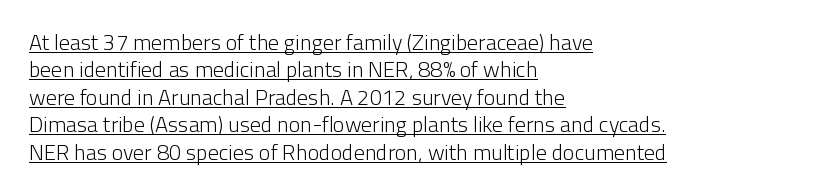
The compositor pushed each line to the left boundary. A light-to-regular cut is what we see here. Summary of vertical rhythm: regular, with standard interline spacing. Vertical strokes here are truly vertical. The gaps between neighbouring characters are ordinary and unremarkable.
